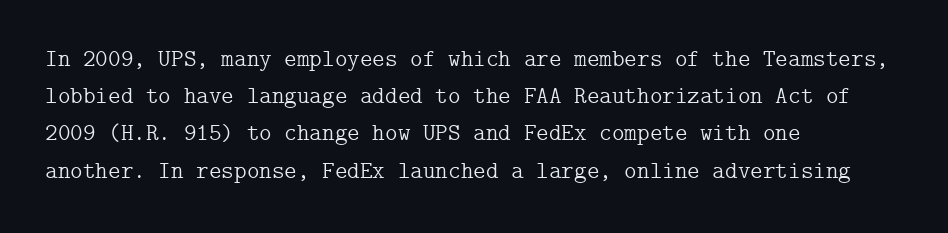
{"italic": "no", "bold": "no", "underline": "no", "align": "left", "line_spacing": "normal", "line_spacing_ratio": 1.55, "letter_spacing": "normal", "letter_spacing_em": 0.0, "glyph_px": 24}
